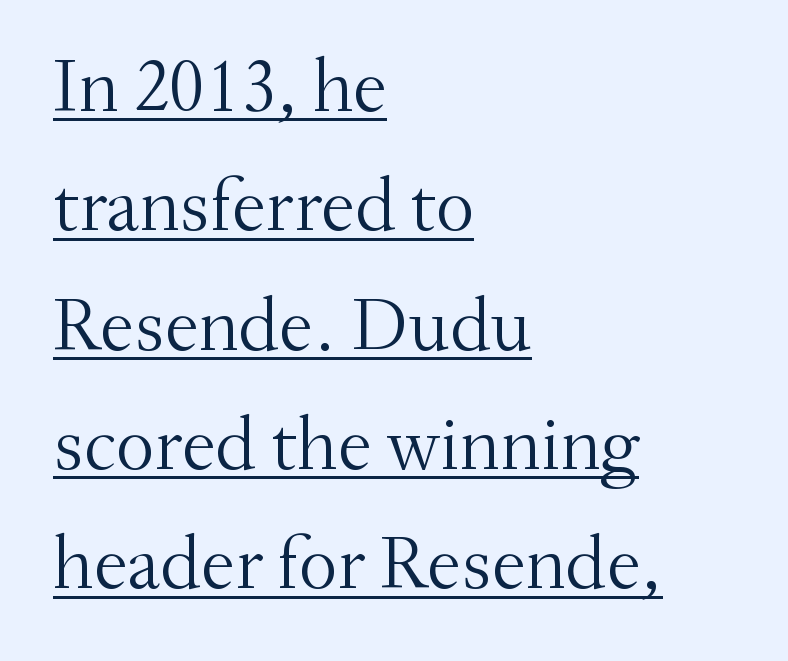
These lines are rendered in a variable-pitch font. Does a line run under the words? Yes, clearly. Spacing between characters is what you'd get straight out of the box. This is not heavy type; no bold has been used.
